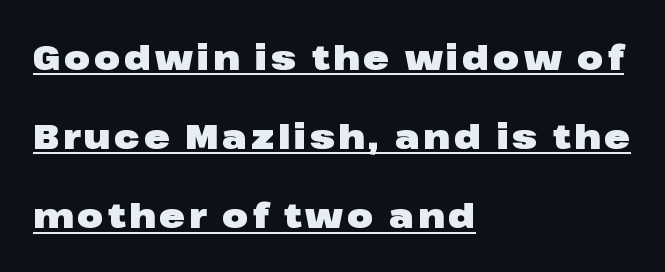
The image shows 34 px heavy, wide sans-serif type, upright; set left-aligned, loose line spacing (2.33x), underlined; low stroke contrast and a medium x-height.
